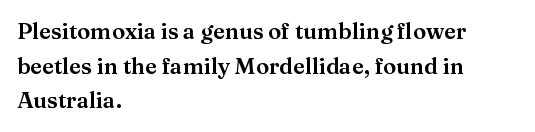
Q: Is the text italic (slanted)? A: No, it is upright.
Q: Is the text underlined? A: No.
Q: How is the paragraph aligned? A: Left-aligned.
Q: Is the spacing between letters normal or unusually wide? A: Normal.
Q: Is the spacing between lines tight, normal or loose? A: Normal.
